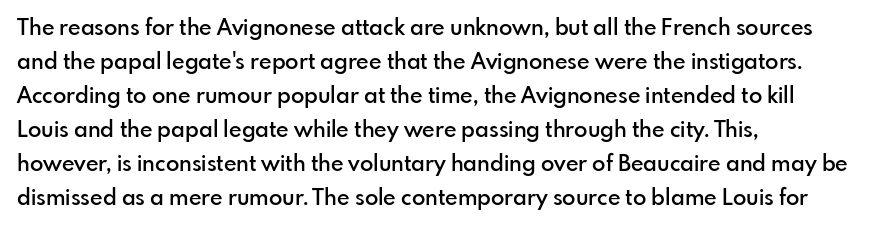
Students, note that the glyphs here touch the page at normal intervals. The line-height multiplier appears to be the usual default. Horizontal alignment here is leftward, the default for most running prose. Descenders are the only things crossing below the line. A bit beefed up — I'd call it semibold rather than bold. You can tell it's not italic because the verticals are truly vertical.
